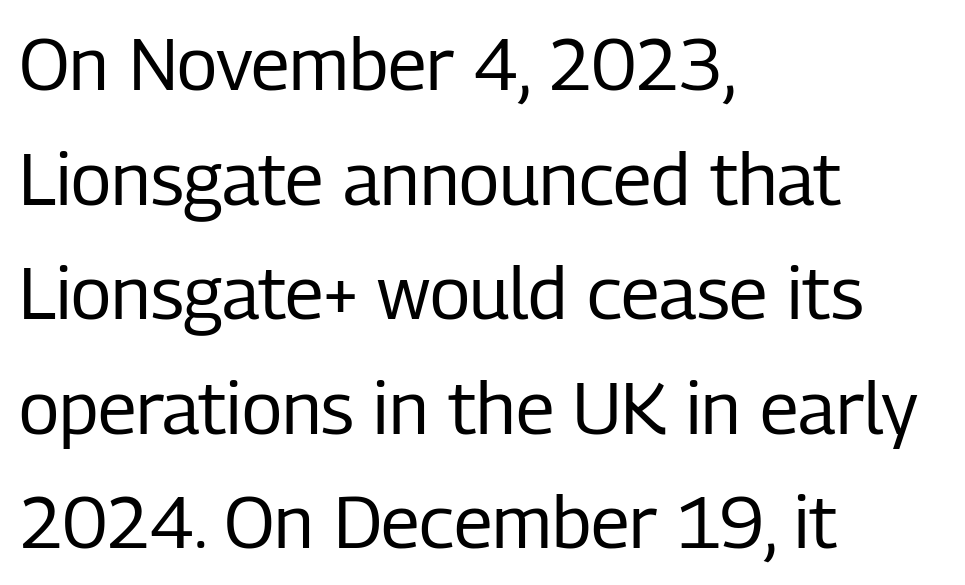
The image shows 73 px regular-weight, condensed sans-serif type, upright; set left-aligned, normal line spacing (1.57x), normal letter spacing, not underlined; low stroke contrast and a medium x-height.
